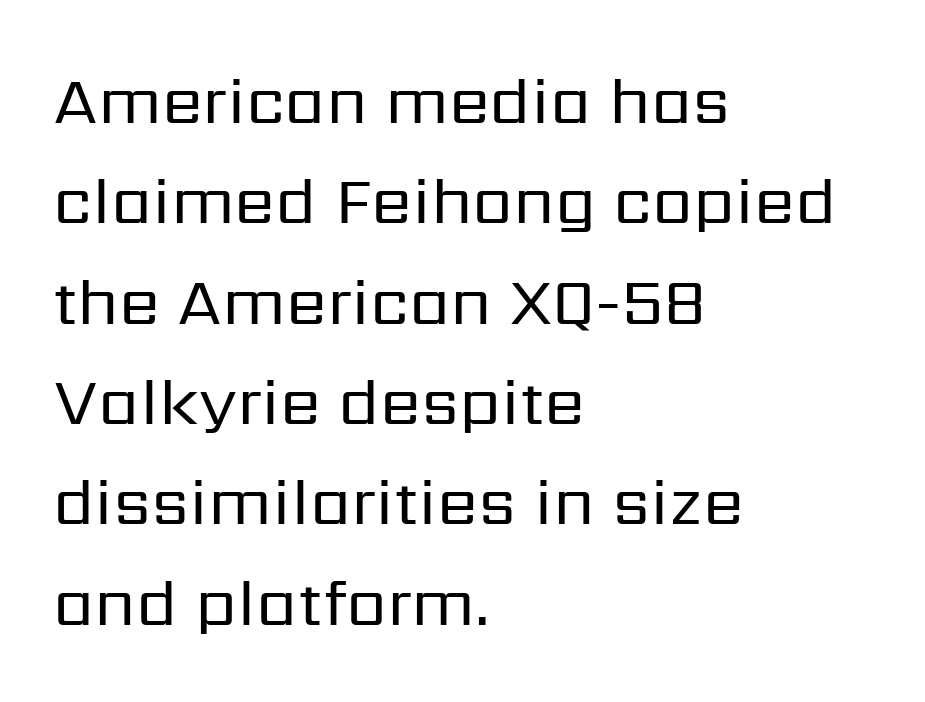
The image shows 66 px regular-weight sans-serif type, upright; set left-aligned, normal line spacing (1.52x), normal letter spacing, not underlined; low stroke contrast and a medium x-height.
